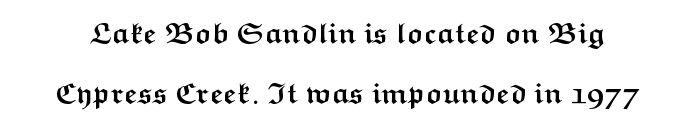
{"serif": "no", "italic": "no", "bold": "yes", "weight": "semibold", "width": "wide", "stroke_contrast": "medium", "x_height": "medium", "monospaced": "no", "underline": "no", "line_spacing": "loose", "line_spacing_ratio": 2.07, "letter_spacing": "normal", "letter_spacing_em": 0.0, "glyph_px": 29}
